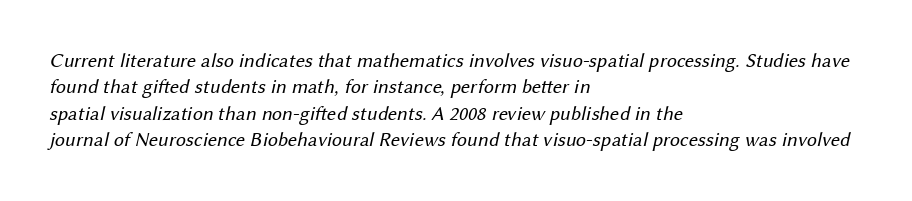
Is there much room between lines? A standard amount, neither cramped nor airy. Honestly, the letter spacing is just normal — you wouldn't notice it. The letters look calm and open, with moderate or lighter stems. Visually the block forms a straight wall on the left and a jagged coastline on the right. Any mark beneath the type? The region is blank.
